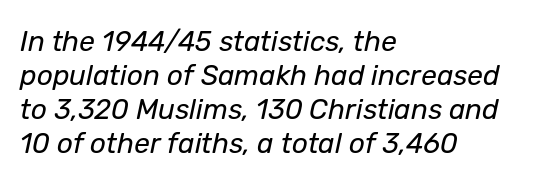
Summary of weight: not heavy and not bold. You could not count columns in this text — the font is proportionally spaced. Slanted lettering throughout. This sample uses plain, unmodified letter spacing. Visually the block forms a straight wall on the left and a jagged coastline on the right.
